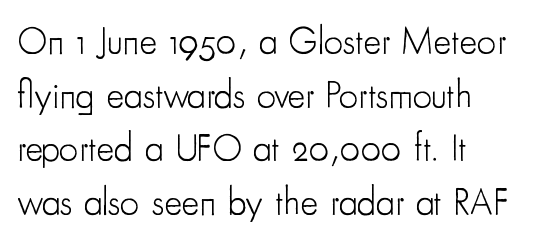
The image shows 38 px light, condensed sans-serif type, upright; set left-aligned, normal line spacing (1.41x), normal letter spacing, not underlined; low stroke contrast and a small x-height.
